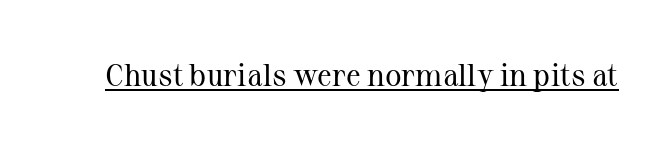
The image shows 31 px regular-weight serif type, upright; set normal letter spacing, underlined; medium stroke contrast and a medium x-height.
